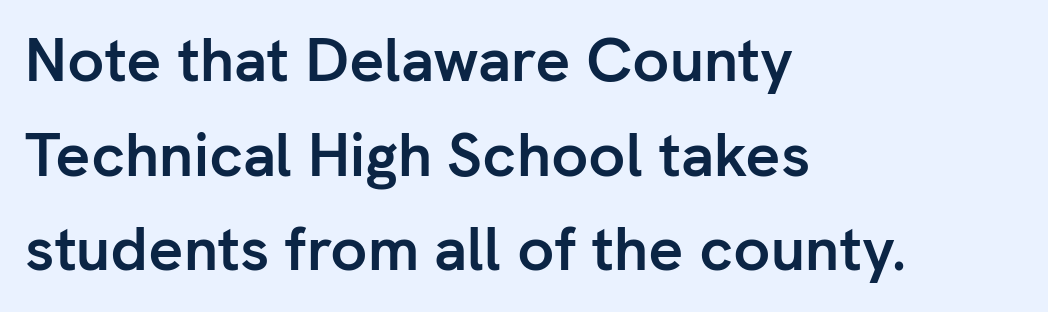
{"serif": "no", "italic": "no", "bold": "yes", "weight": "semibold", "width": "normal", "stroke_contrast": "low", "x_height": "medium", "monospaced": "no", "underline": "no", "align": "left", "line_spacing": "normal", "line_spacing_ratio": 1.55, "letter_spacing": "normal", "letter_spacing_em": 0.0, "glyph_px": 61}
